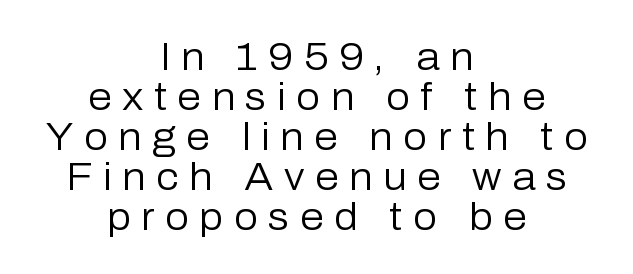
Q: Is the text bold? A: No.
Q: Is the text italic (slanted)? A: No, it is upright.
Q: Is the typeface a serif or a sans-serif typeface? A: Sans-serif.
Q: Is the text underlined? A: No.
Q: How is the paragraph aligned? A: Centered.
Q: Is the spacing between letters normal or unusually wide? A: Unusually wide.
Q: Is the spacing between lines tight, normal or loose? A: Tight.
Q: Width (condensed, normal, or wide)? A: Normal.
Q: Stroke contrast? A: Low.
Q: x-height? A: Medium.
Q: Monospaced? A: No.
